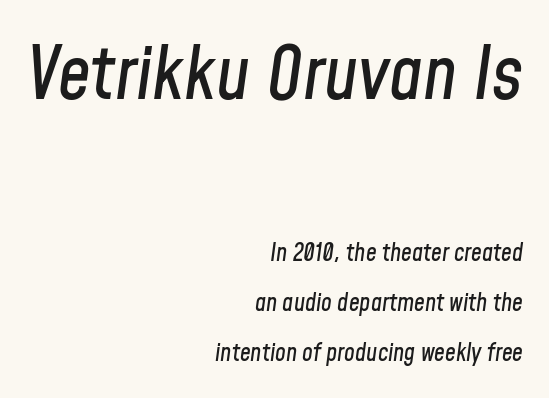
Top chunk: large. Bottom chunk: small. Here the designer chose a conventional face with non-uniform glyph widths. Spacing between characters is what you'd get straight out of the box. Vertically, the passage feels expansive, rows floating well apart. Rendered with sloped, italic letterforms.
